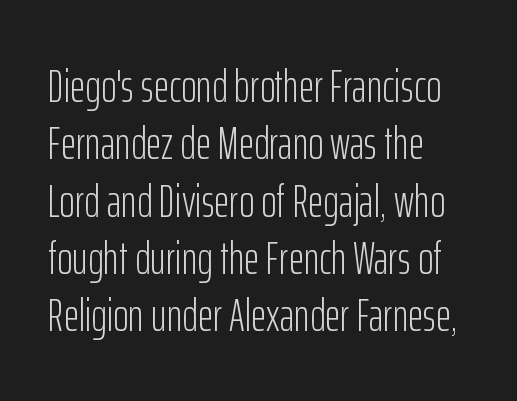
The image shows 47 px light, condensed sans-serif type, upright; set left-aligned, line spacing 1.22x, normal letter spacing, not underlined; low stroke contrast and a medium x-height.
